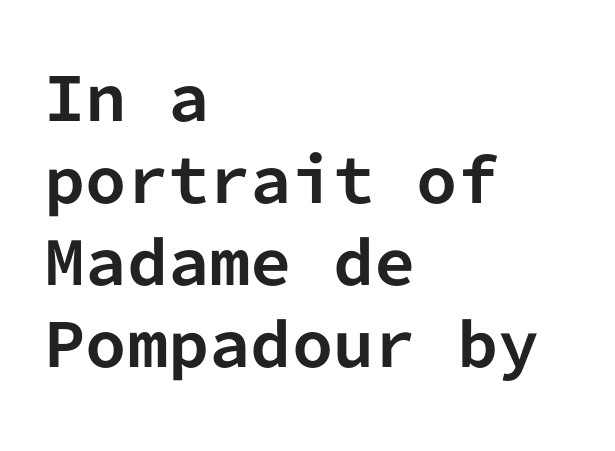
{"serif": "no", "italic": "no", "bold": "yes", "weight": "bold", "width": "normal", "stroke_contrast": "low", "x_height": "medium", "monospaced": "yes", "underline": "no", "align": "left", "line_spacing": "normal", "line_spacing_ratio": 1.39, "letter_spacing": "normal", "letter_spacing_em": 0.0, "glyph_px": 59}
